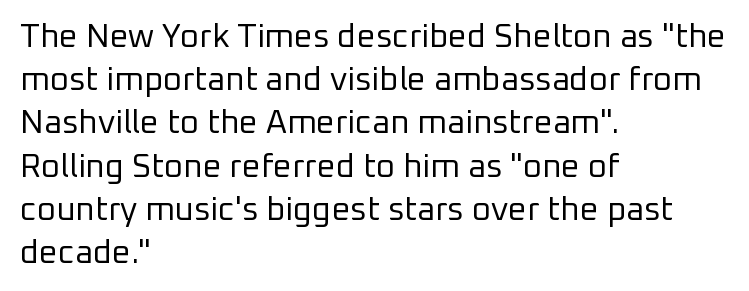
The letters sit at their default tracking, neither squeezed nor spread. Notice how the stems are strictly vertical — no italics here. The lines sit at an ordinary, default distance from one another. Is this a fixed-width face? No — the glyphs have proportional, varying widths.
